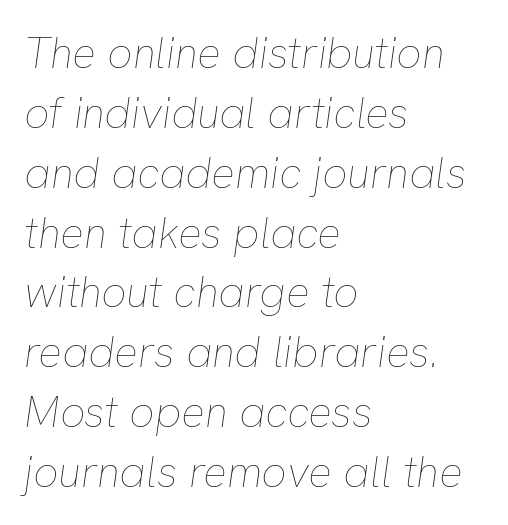
Q: Is the text bold? A: No.
Q: Is the text italic (slanted)? A: Yes, it leans right by about 8 degrees.
Q: Is the text underlined? A: No.
Q: How is the paragraph aligned? A: Left-aligned.
Q: Is the spacing between letters normal or unusually wide? A: Normal.
Q: Is the spacing between lines tight, normal or loose? A: Normal.
Q: Width (condensed, normal, or wide)? A: Normal.
Q: Stroke contrast? A: Low.
Q: x-height? A: Medium.
Q: Monospaced? A: No.
